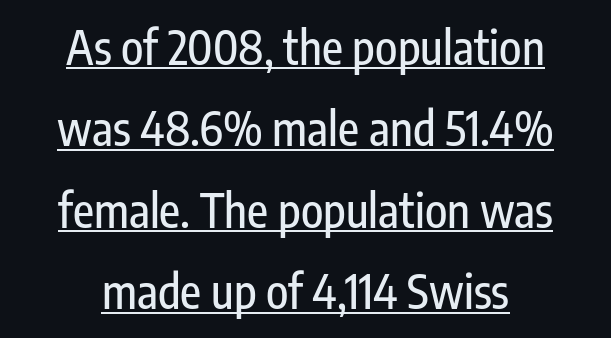
Q: Is the text italic (slanted)? A: No, it is upright.
Q: Is the typeface a serif or a sans-serif typeface? A: Sans-serif.
Q: Is the text underlined? A: Yes.
Q: How is the paragraph aligned? A: Centered.
Q: Is the spacing between letters normal or unusually wide? A: Normal.
Q: Width (condensed, normal, or wide)? A: Condensed.
Q: Stroke contrast? A: Low.
Q: x-height? A: Medium.
Q: Monospaced? A: No.
